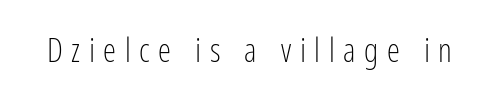
This is roman type, the default non-slanted kind. Letter spacing: wide. Descender tails drop into unmarked territory. Stroke mass is kept to a normal reading level or below.
